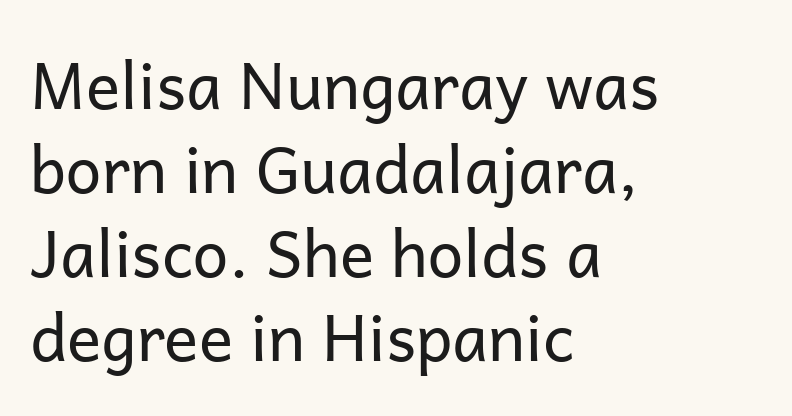
The image shows 64 px regular-weight sans-serif type, upright; set left-aligned, normal line spacing (1.31x), normal letter spacing, not underlined; low stroke contrast and a medium x-height.
